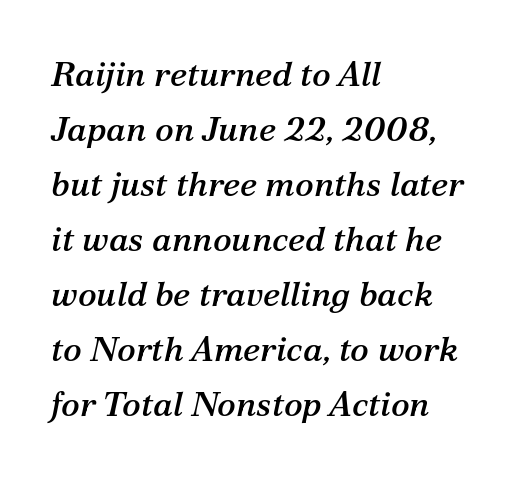
Q: Is the text italic (slanted)? A: Yes, it leans right by about 12 degrees.
Q: Is the typeface a serif or a sans-serif typeface? A: Serif.
Q: Is the text underlined? A: No.
Q: How is the paragraph aligned? A: Left-aligned.
Q: Is the spacing between letters normal or unusually wide? A: Normal.
Q: Is the spacing between lines tight, normal or loose? A: Normal.
Q: Width (condensed, normal, or wide)? A: Normal.
Q: Stroke contrast? A: Medium.
Q: x-height? A: Medium.
Q: Monospaced? A: No.
